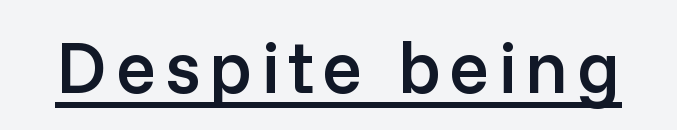
The image shows 75 px semibold sans-serif type, upright; set underlined; low stroke contrast and a medium x-height.
